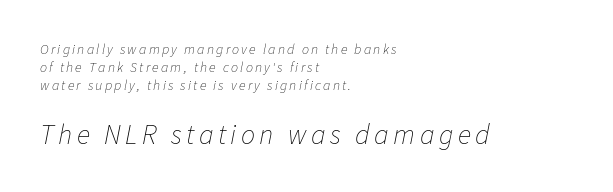
Normally led — the rows are evenly, conventionally spaced. Alignment: flush left. The text carries the slant typical of an italic or oblique font. No extra ink here — the face is not bold. Whoever set this made the second block the dominant, larger element.
